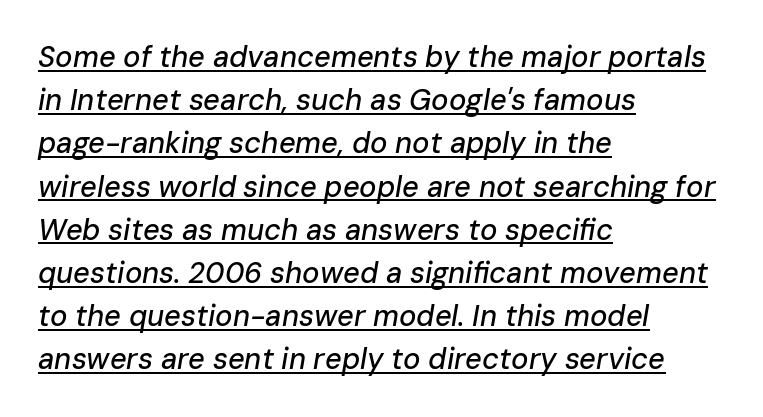
{"italic": "yes", "lean": "right", "slant_degrees": 10, "width": "normal", "stroke_contrast": "low", "x_height": "medium", "monospaced": "no", "underline": "yes", "align": "left", "line_spacing": "normal", "line_spacing_ratio": 1.49, "letter_spacing": "normal", "letter_spacing_em": 0.0, "glyph_px": 29}
